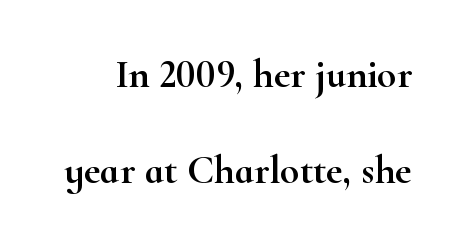
Note the varied advance widths — an 'i' is clearly narrower than an 'm'. The lines are spread far apart with generous leading. Glance below the letters and you will spot only blank space. Characters remain perfectly vertical along every line. Tracking value appears to be zero — textbook default spacing.
